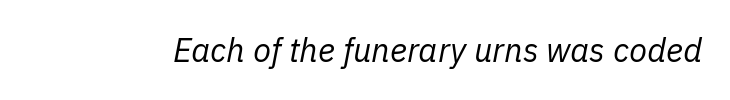
Is the type slanted? Yes — the strokes lean at a clear angle. These lines keep a tight, regular rhythm from letter to letter. Plain, unruled lines of type. These lines are rendered in a variable-pitch font. Weight: regular or lighter.
